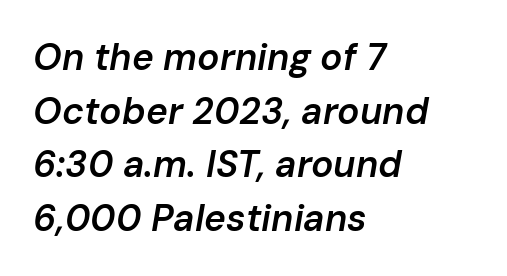
Type without underlining. The passage is arranged the way most books set body copy — flush left. The lines sit at an ordinary, default distance from one another. Is the letter spacing exaggerated? No — it looks like the ordinary default. Firm but not heavy-handed strokes: this text is semibold.
